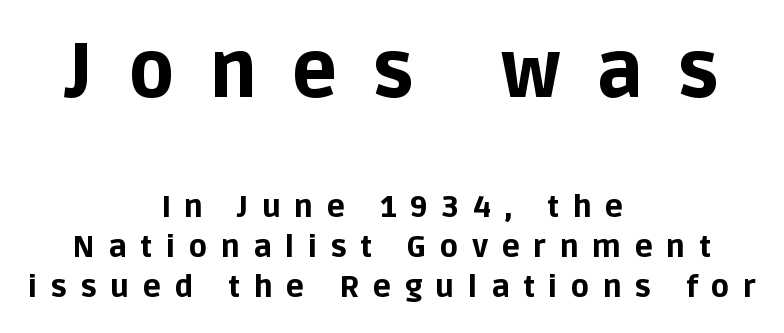
The rendering uses a bold face; every stroke is thick and dark. Each letter keeps its own natural width here, so spacing adapts to shape. Is there any slant? The stems are plumb. This rendering features lettering with no underline. Each word looks stretched out because of the extra space between its letters.
